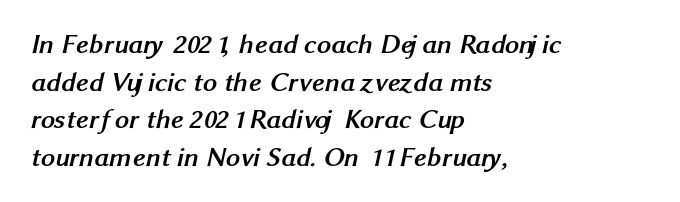
You can tell from the bare stems that sans-serif type was used. Is the type bold? Yes — the strokes are clearly thick and heavy. Horizontal bands of white between lines are of average thickness. Each word holds together tightly as a unit, with standard inter-letter gaps. Varying glyph widths throughout — classic text-font behaviour. Layout note: lines flush left.
